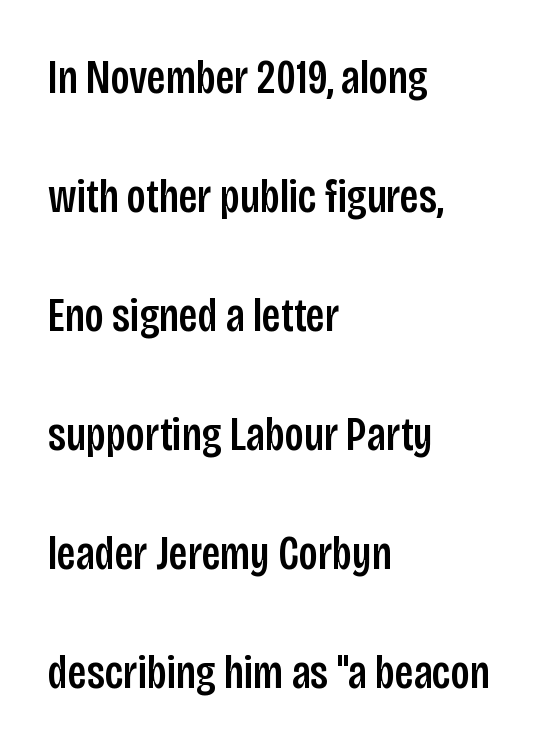
The image shows 48 px condensed sans-serif type, upright; set left-aligned, loose line spacing (2.48x), normal letter spacing, not underlined; low stroke contrast and a large x-height.
